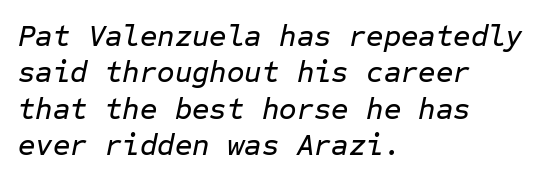
The image shows 30 px text type, italic (leaning right), monospaced; set left-aligned, line spacing 1.21x, normal letter spacing, not underlined; low stroke contrast and a medium x-height.
